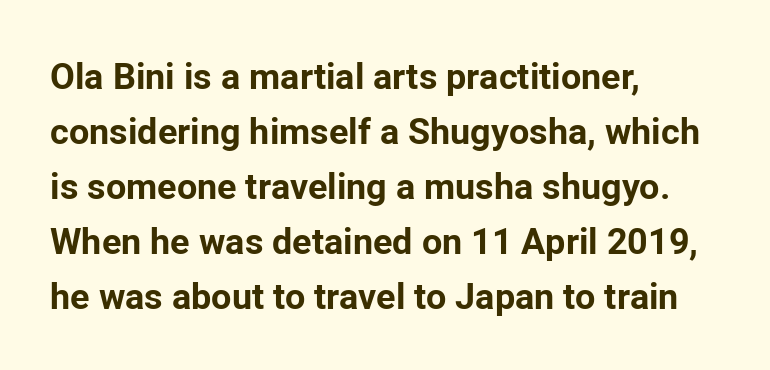
{"serif": "no", "italic": "no", "bold": "yes", "weight": "bold", "width": "normal", "stroke_contrast": "low", "x_height": "medium", "monospaced": "no", "underline": "no", "align": "left", "line_spacing": "normal", "line_spacing_ratio": 1.53, "letter_spacing": "normal", "letter_spacing_em": 0.0, "glyph_px": 36}
